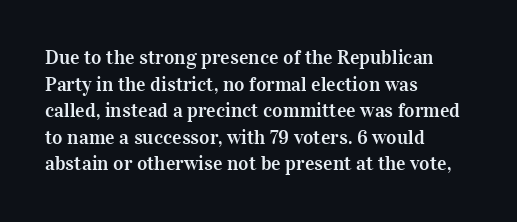
The image shows 20 px text type, upright; set left-aligned, normal line spacing (1.33x), normal letter spacing, not underlined.
